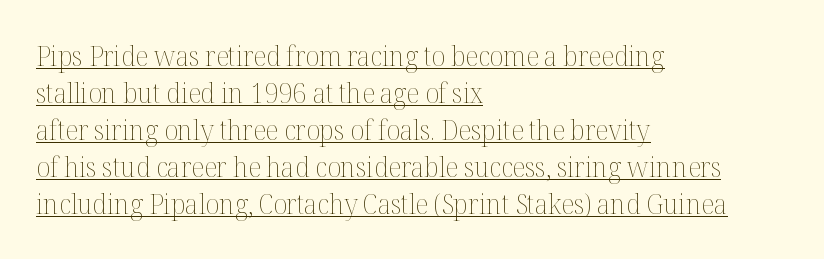
Q: Is the text bold? A: No.
Q: Is the text italic (slanted)? A: No, it is upright.
Q: Is the text underlined? A: Yes.
Q: How is the paragraph aligned? A: Left-aligned.
Q: Is the spacing between letters normal or unusually wide? A: Normal.
Q: Is the spacing between lines tight, normal or loose? A: Normal.
Q: Width (condensed, normal, or wide)? A: Normal.
Q: Stroke contrast? A: Medium.
Q: x-height? A: Medium.
Q: Monospaced? A: No.
